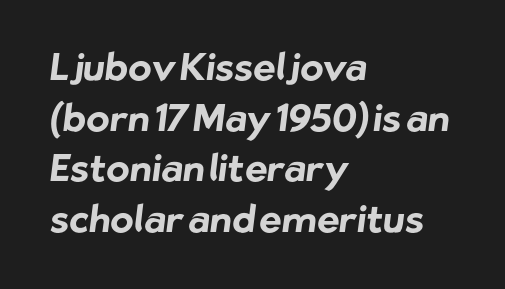
The image shows 38 px bold sans-serif type; set left-aligned, normal line spacing (1.33x), normal letter spacing, not underlined; low stroke contrast and a medium x-height.
